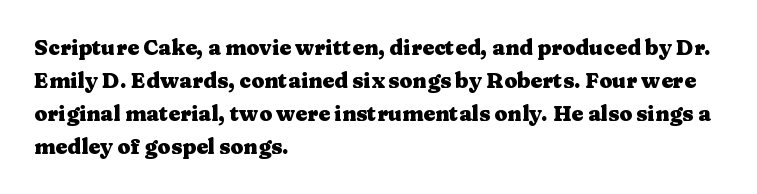
The sample has been set heavy, in full bold. Any mark beneath the type? The region is blank. The ragged edge is on the right, which tells us the setting is flush left. This sample uses plain, unmodified letter spacing. Posture: vertical. Does the leading feel generous? No, just average.
